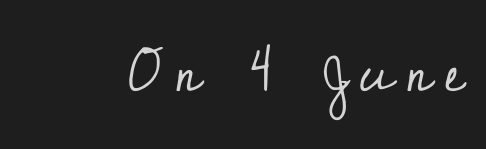
Type style note: has serifs. A quiet, ordinary-to-light weight characterises the typeface. Here the designer chose a conventional face with non-uniform glyph widths. Words float on clear page, feet unadorned. Substantial extra tracking has been applied to these lines.
